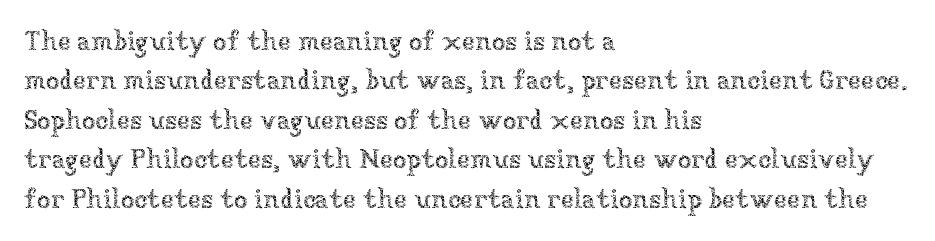
{"italic": "no", "bold": "no", "underline": "no", "align": "left", "line_spacing": "normal", "line_spacing_ratio": 1.46, "letter_spacing": "normal", "letter_spacing_em": 0.0, "glyph_px": 27}
